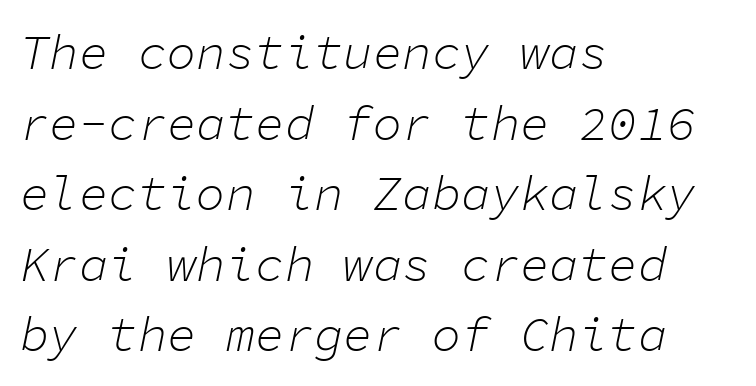
{"italic": "yes", "lean": "right", "slant_degrees": 11, "bold": "no", "weight": "light", "width": "normal", "stroke_contrast": "low", "x_height": "medium", "monospaced": "yes", "underline": "no", "align": "left", "line_spacing": "normal", "line_spacing_ratio": 1.44, "letter_spacing": "normal", "letter_spacing_em": 0.0, "glyph_px": 49}
